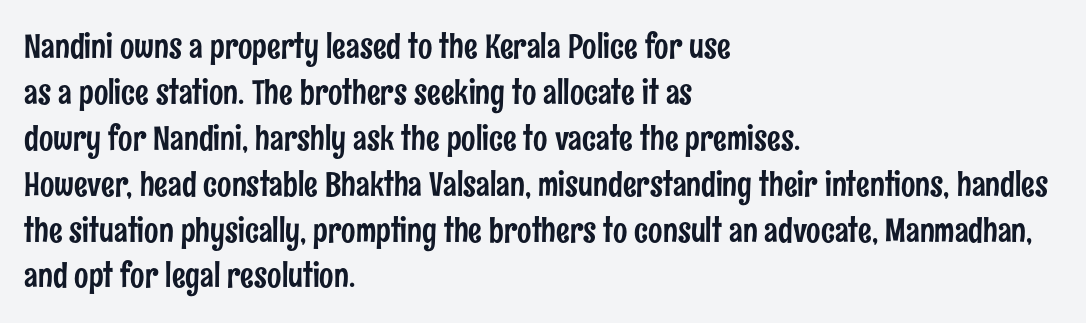
The image shows 34 px condensed sans-serif type, upright; set left-aligned, normal line spacing (1.35x), normal letter spacing, not underlined; low stroke contrast and a medium x-height.
